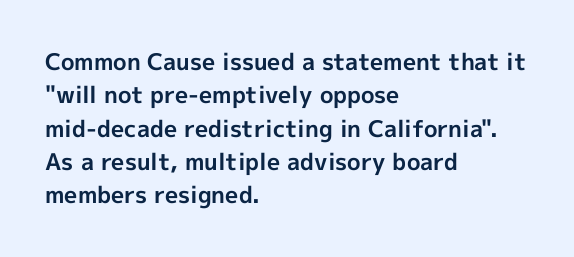
Every letter is thick-stroked: bold, no question. The space directly below the letters is spotless. How would I describe the line gaps? Plain and ordinary. A classic flush-left, rag-right setting is used for this passage. The specimen reads as upright at a glance.
